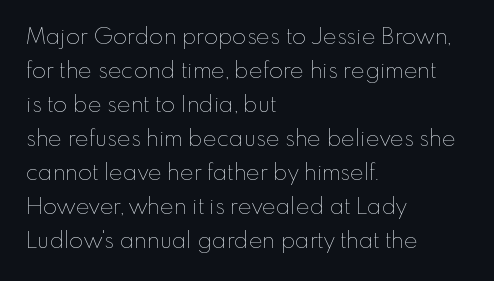
{"italic": "no", "bold": "no", "underline": "no", "align": "left", "line_spacing": "normal", "line_spacing_ratio": 1.48, "letter_spacing": "normal", "letter_spacing_em": 0.0, "glyph_px": 23}
